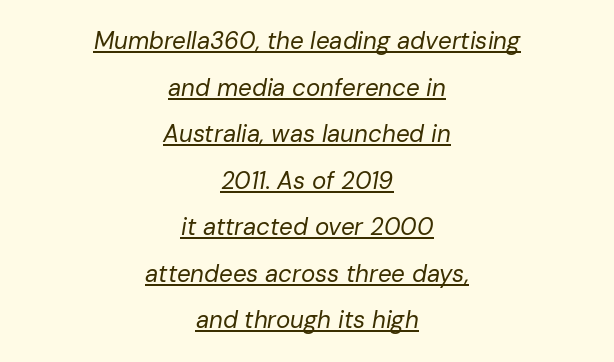
Q: Is the text bold? A: No.
Q: Is the text italic (slanted)? A: Yes, it leans right by about 10 degrees.
Q: Is the text underlined? A: Yes.
Q: How is the paragraph aligned? A: Centered.
Q: Is the spacing between letters normal or unusually wide? A: Normal.
Q: Is the spacing between lines tight, normal or loose? A: Loose.
